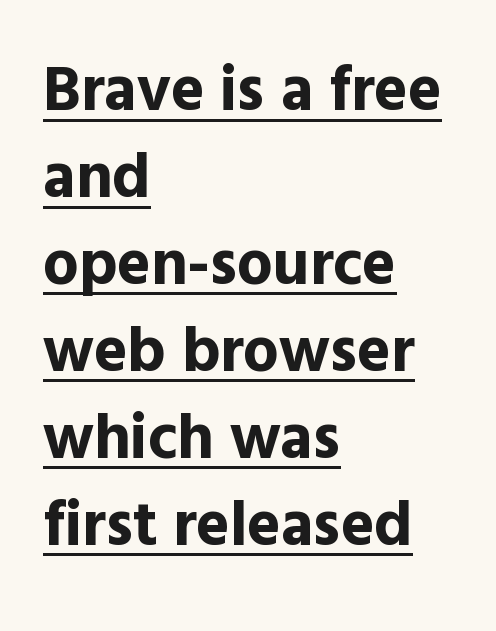
The image shows 63 px bold sans-serif type, upright; set left-aligned, normal line spacing (1.38x), normal letter spacing, underlined; a medium x-height.
